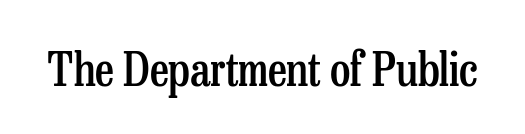
Q: Is the text bold? A: Semi-bold.
Q: Is the text italic (slanted)? A: No, it is upright.
Q: Is the typeface a serif or a sans-serif typeface? A: Serif.
Q: Is the text underlined? A: No.
Q: Is the spacing between letters normal or unusually wide? A: Normal.
Q: Width (condensed, normal, or wide)? A: Condensed.
Q: Stroke contrast? A: Low.
Q: x-height? A: Medium.
Q: Monospaced? A: No.
